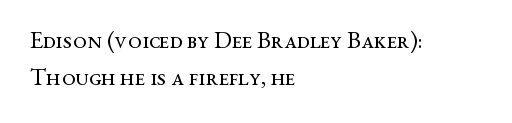
Q: Is the text bold? A: No.
Q: Is the text italic (slanted)? A: No, it is upright.
Q: Is the text underlined? A: No.
Q: How is the paragraph aligned? A: Left-aligned.
Q: Is the spacing between letters normal or unusually wide? A: Normal.
Q: Is the spacing between lines tight, normal or loose? A: Normal.
